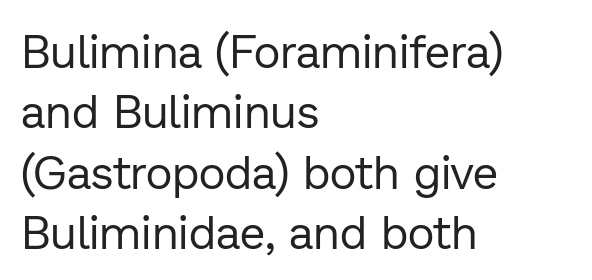
Q: Is the text bold? A: No.
Q: Is the text italic (slanted)? A: No, it is upright.
Q: Is the typeface a serif or a sans-serif typeface? A: Sans-serif.
Q: Is the text underlined? A: No.
Q: How is the paragraph aligned? A: Left-aligned.
Q: Is the spacing between letters normal or unusually wide? A: Normal.
Q: Is the spacing between lines tight, normal or loose? A: Normal.
Q: Width (condensed, normal, or wide)? A: Normal.
Q: Stroke contrast? A: Low.
Q: x-height? A: Medium.
Q: Monospaced? A: No.
